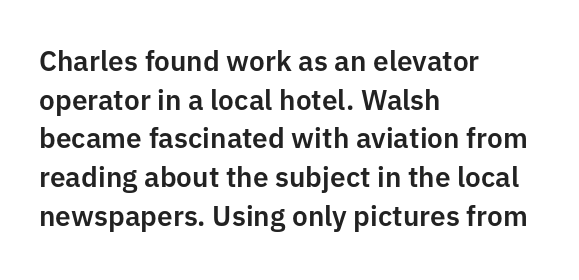
{"serif": "no", "italic": "no", "width": "normal", "stroke_contrast": "low", "x_height": "medium", "monospaced": "no", "underline": "no", "align": "left", "line_spacing": "normal", "line_spacing_ratio": 1.38, "letter_spacing": "normal", "letter_spacing_em": 0.0, "glyph_px": 28}
